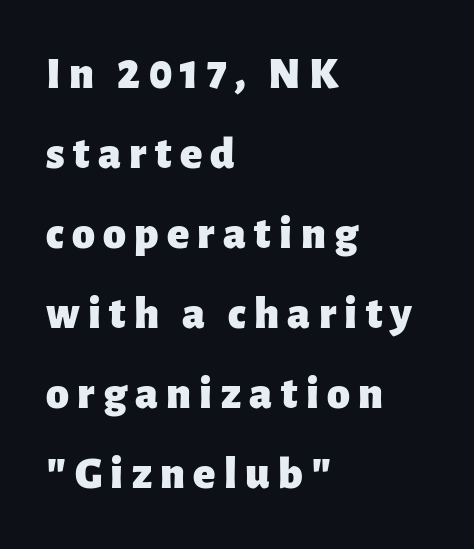
Q: Is the text bold? A: Yes.
Q: Is the text italic (slanted)? A: No, it is upright.
Q: Is the typeface a serif or a sans-serif typeface? A: Sans-serif.
Q: Is the text underlined? A: No.
Q: How is the paragraph aligned? A: Left-aligned.
Q: Width (condensed, normal, or wide)? A: Normal.
Q: Stroke contrast? A: Low.
Q: x-height? A: Medium.
Q: Monospaced? A: No.
